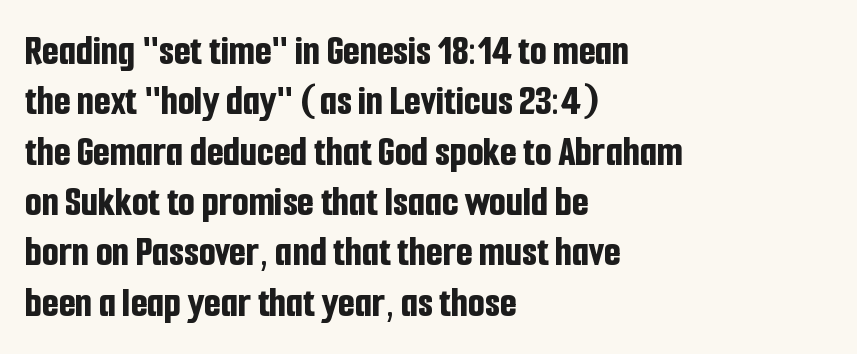
{"serif": "no", "italic": "no", "bold": "yes", "weight": "bold", "width": "condensed", "stroke_contrast": "low", "x_height": "medium", "monospaced": "no", "underline": "no", "align": "left", "line_spacing_ratio": 1.17, "letter_spacing": "normal", "letter_spacing_em": 0.0, "glyph_px": 43}
